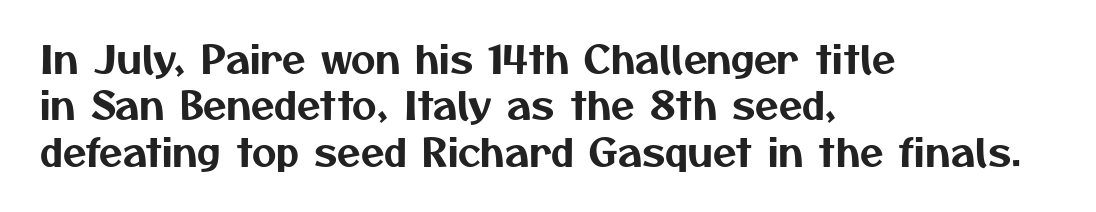
The image shows 38 px sans-serif type; set left-aligned, line spacing 1.22x, normal letter spacing, not underlined; medium stroke contrast and a medium x-height.
